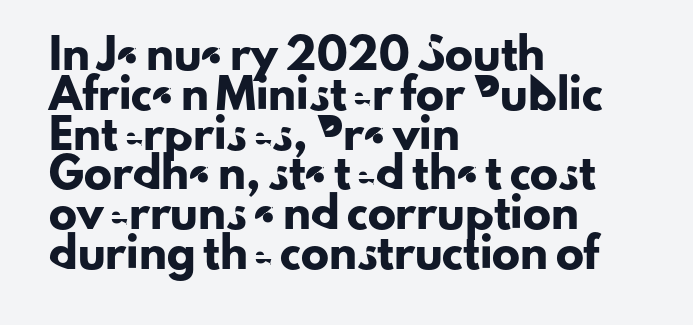
This is roman type, the default non-slanted kind. You could call the tracking neutral — neither tight nor loose. Check the space under the baseline: it is left empty. These lines sit exactly where default settings would place them. I'd call this a sans setting — the letters go barefoot. The letters advance in unequal steps, a hallmark of proportional type.
